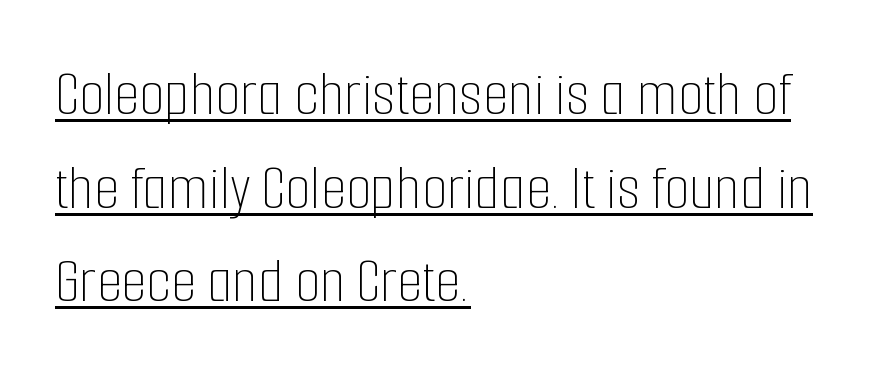
Q: Is the text bold? A: No.
Q: Is the text italic (slanted)? A: No, it is upright.
Q: Is the text underlined? A: Yes.
Q: How is the paragraph aligned? A: Left-aligned.
Q: Is the spacing between letters normal or unusually wide? A: Normal.
Q: Is the spacing between lines tight, normal or loose? A: Normal.
Q: Width (condensed, normal, or wide)? A: Condensed.
Q: Stroke contrast? A: Low.
Q: x-height? A: Medium.
Q: Monospaced? A: No.
